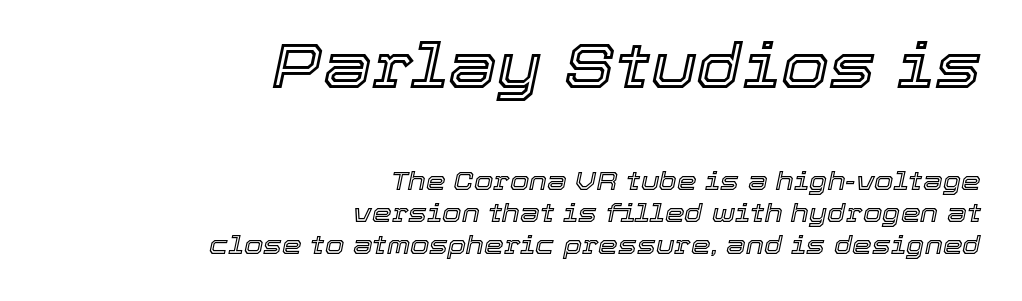
Q: Is the text italic (slanted)? A: Yes, it leans right by about 12 degrees.
Q: Is the text underlined? A: No.
Q: How is the paragraph aligned? A: Right-aligned.
Q: Is the spacing between letters normal or unusually wide? A: Normal.
Q: Is the spacing between lines tight, normal or loose? A: Normal.
Q: Which block of text is set in a larger size, the first (top) or the second (bottom)? A: The first (top) one.
Q: Width (condensed, normal, or wide)? A: Normal.
Q: x-height? A: Medium.
Q: Monospaced? A: No.
